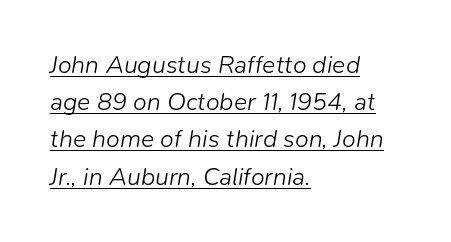
Q: Is the text bold? A: No.
Q: Is the text italic (slanted)? A: Yes, it leans right by about 9 degrees.
Q: Is the text underlined? A: Yes.
Q: How is the paragraph aligned? A: Left-aligned.
Q: Is the spacing between letters normal or unusually wide? A: Normal.
Q: Is the spacing between lines tight, normal or loose? A: Normal.
